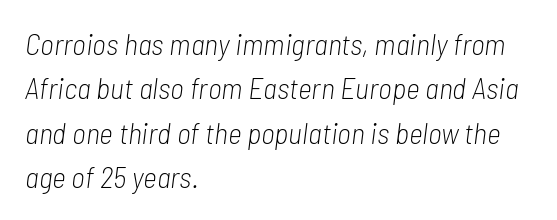
The image shows 30 px light, condensed type, italic (leaning right); set left-aligned, normal line spacing (1.48x), normal letter spacing, not underlined; low stroke contrast and a medium x-height.
